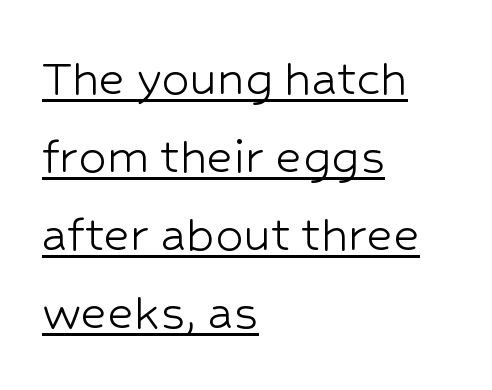
The typesetter chose a ragged-right arrangement here. What decoration does the sample have? An underline. This is roman type, the default non-slanted kind. Proportional: the letters do not fall into vertical columns. The strokes carry an ordinary text weight at most.
